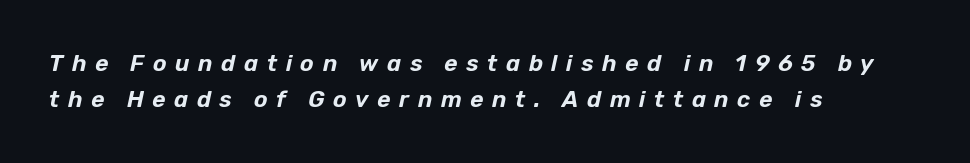
The image shows 23 px text type, italic (leaning right); set left-aligned, normal line spacing (1.58x), unusually wide letter spacing (+0.37 em), not underlined.
